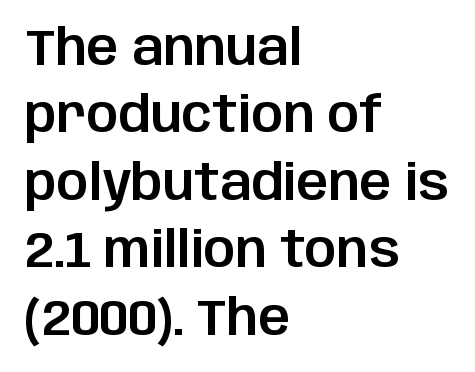
Proportional: the letters do not fall into vertical columns. Quick note: not italic, upright. Tracking value appears to be zero — textbook default spacing. Underlining? Definitely not there. The text block is weighted toward the left margin, trailing off unevenly rightward. Vertical spacing — default.
